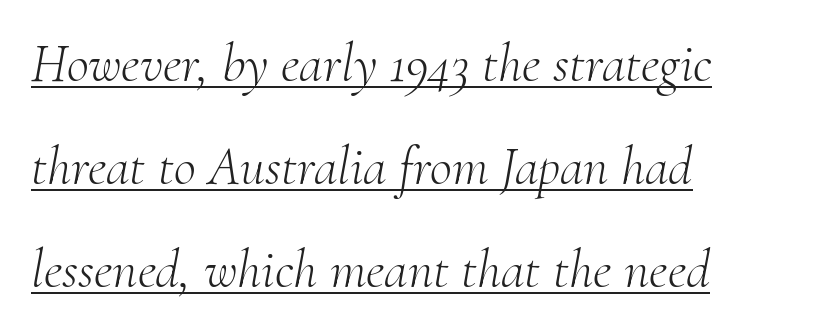
The image shows 54 px light serif type, italic (leaning right); set left-aligned, loose line spacing (1.91x), normal letter spacing, underlined; medium stroke contrast and a small x-height.
